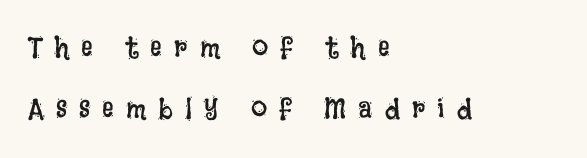
{"italic": "no", "bold": "no", "weight": "regular", "width": "condensed", "stroke_contrast": "low", "x_height": "large", "monospaced": "no", "underline": "no", "align": "left", "line_spacing": "loose", "line_spacing_ratio": 2.11, "letter_spacing": "wide", "letter_spacing_em": 0.42, "glyph_px": 29}
